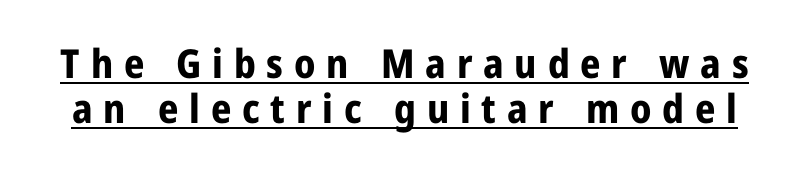
{"serif": "no", "italic": "no", "bold": "yes", "weight": "bold", "width": "condensed", "stroke_contrast": "low", "x_height": "medium", "monospaced": "no", "underline": "yes", "line_spacing": "tight", "line_spacing_ratio": 1.13, "letter_spacing": "wide", "letter_spacing_em": 0.27, "glyph_px": 40}
